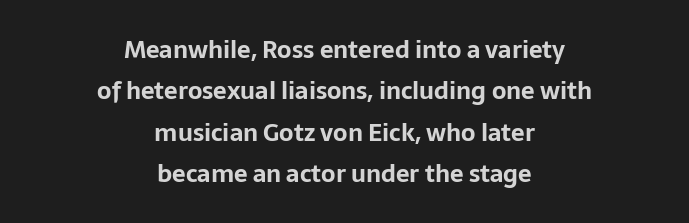
The image shows 24 px bold type, upright; set centered, line spacing 1.72x, normal letter spacing, not underlined.
